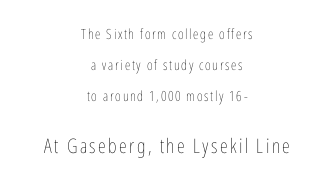
The image shows 20 px text type, upright; set centered, loose line spacing (2.2x), not underlined; the second (bottom) block is 1.43x larger.
